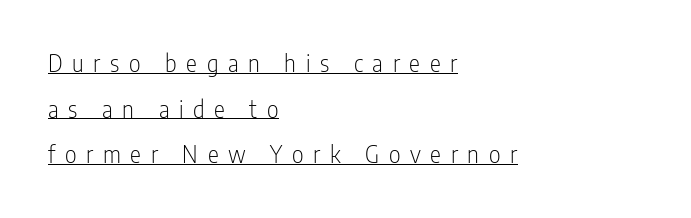
{"italic": "no", "bold": "no", "underline": "yes", "align": "left", "line_spacing": "loose", "line_spacing_ratio": 1.98, "letter_spacing": "wide", "letter_spacing_em": 0.42, "glyph_px": 23}
